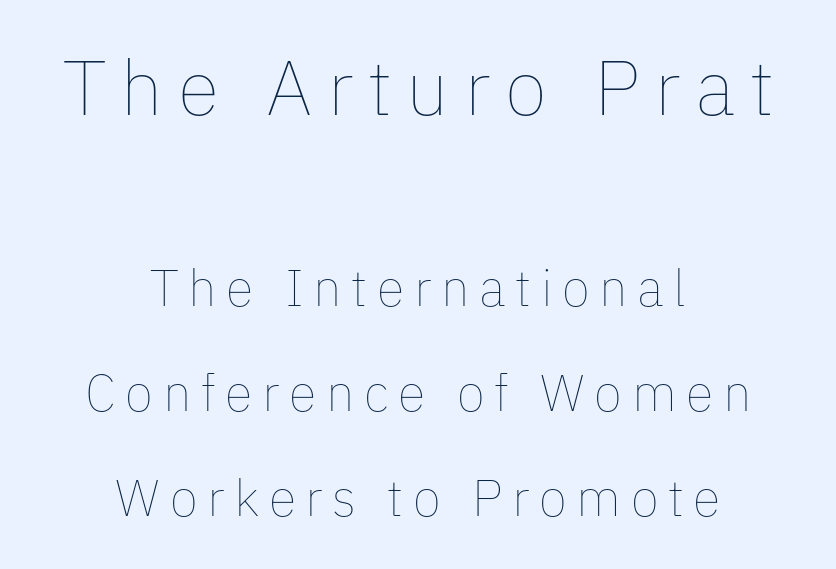
Q: Is the text bold? A: No.
Q: Is the text italic (slanted)? A: No, it is upright.
Q: Is the text underlined? A: No.
Q: How is the paragraph aligned? A: Centered.
Q: Is the spacing between lines tight, normal or loose? A: Loose.
Q: Which block of text is set in a larger size, the first (top) or the second (bottom)? A: The first (top) one.
Q: Width (condensed, normal, or wide)? A: Normal.
Q: Stroke contrast? A: Low.
Q: x-height? A: Medium.
Q: Monospaced? A: No.
